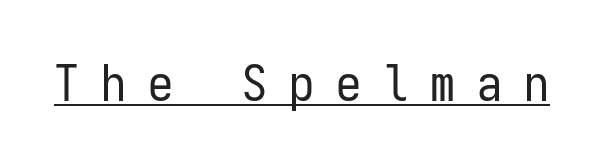
Q: Is the text bold? A: No.
Q: Is the text italic (slanted)? A: No, it is upright.
Q: Is the typeface a serif or a sans-serif typeface? A: Sans-serif.
Q: Is the text underlined? A: Yes.
Q: Is the spacing between letters normal or unusually wide? A: Unusually wide.
Q: Width (condensed, normal, or wide)? A: Condensed.
Q: Stroke contrast? A: Low.
Q: x-height? A: Medium.
Q: Monospaced? A: Yes.
